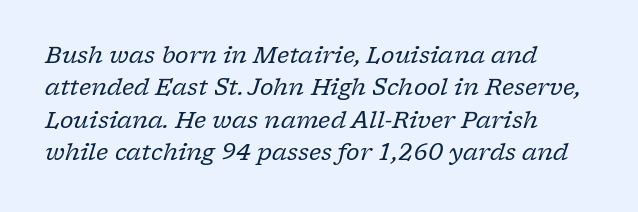
The image shows 23 px text type, italic (leaning right); set left-aligned, normal line spacing (1.41x), normal letter spacing, not underlined.
